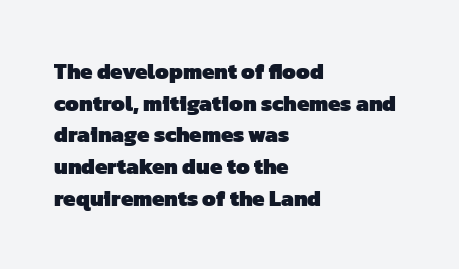
Q: Is the text bold? A: Yes.
Q: Is the text underlined? A: No.
Q: How is the paragraph aligned? A: Left-aligned.
Q: Is the spacing between letters normal or unusually wide? A: Normal.
Q: Is the spacing between lines tight, normal or loose? A: Normal.
